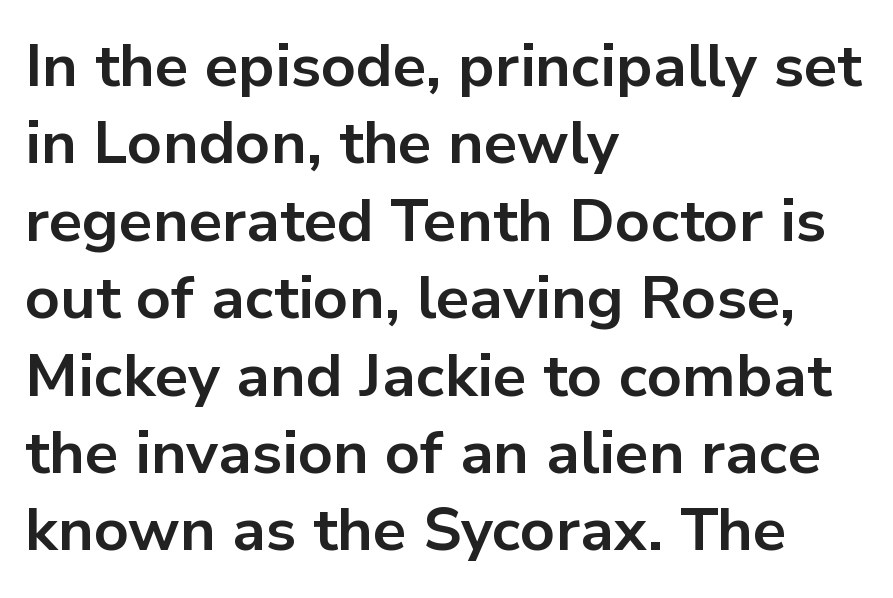
Q: Is the text bold? A: Yes.
Q: Is the text italic (slanted)? A: No, it is upright.
Q: Is the typeface a serif or a sans-serif typeface? A: Sans-serif.
Q: Is the text underlined? A: No.
Q: How is the paragraph aligned? A: Left-aligned.
Q: Is the spacing between letters normal or unusually wide? A: Normal.
Q: Is the spacing between lines tight, normal or loose? A: Normal.
Q: Width (condensed, normal, or wide)? A: Normal.
Q: Stroke contrast? A: Low.
Q: x-height? A: Medium.
Q: Monospaced? A: No.
